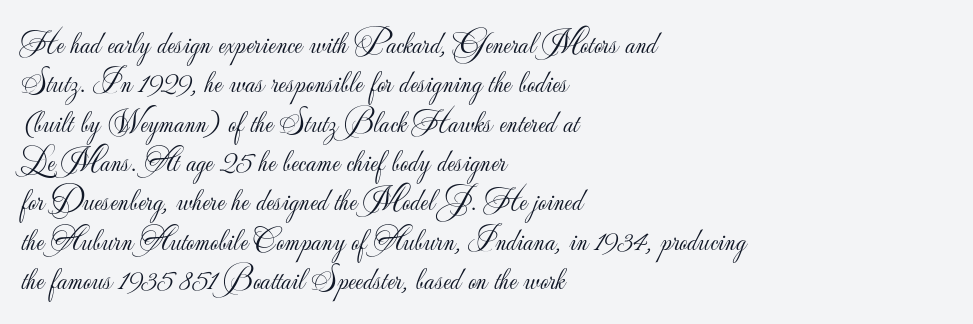
{"serif": "no", "bold": "no", "weight": "light", "width": "normal", "stroke_contrast": "low", "x_height": "small", "monospaced": "no", "underline": "no", "align": "left", "line_spacing_ratio": 1.23, "letter_spacing": "normal", "letter_spacing_em": 0.0, "glyph_px": 32}
